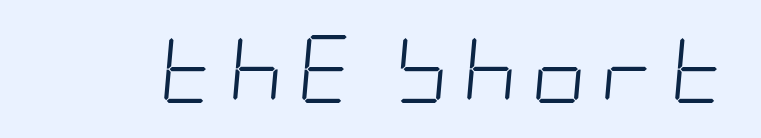
Q: Is the text bold? A: No.
Q: Is the text italic (slanted)? A: Yes, it leans right by about 5 degrees.
Q: Is the text underlined? A: No.
Q: Is the spacing between letters normal or unusually wide? A: Unusually wide.
Q: Width (condensed, normal, or wide)? A: Condensed.
Q: Stroke contrast? A: Low.
Q: x-height? A: Large.
